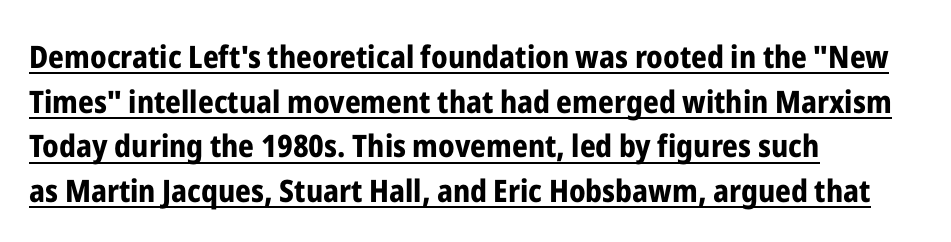
Q: Is the text bold? A: Yes.
Q: Is the text italic (slanted)? A: No, it is upright.
Q: Is the typeface a serif or a sans-serif typeface? A: Sans-serif.
Q: Is the text underlined? A: Yes.
Q: How is the paragraph aligned? A: Left-aligned.
Q: Is the spacing between letters normal or unusually wide? A: Normal.
Q: Is the spacing between lines tight, normal or loose? A: Normal.
Q: Width (condensed, normal, or wide)? A: Condensed.
Q: Stroke contrast? A: Low.
Q: x-height? A: Medium.
Q: Monospaced? A: No.
